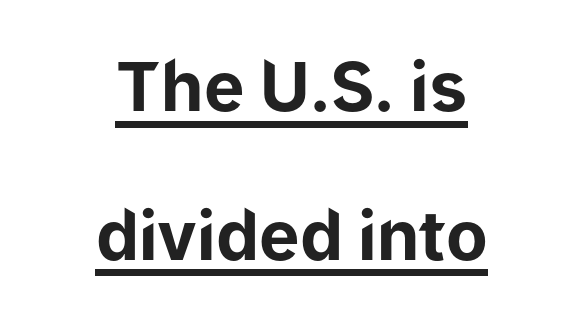
The image shows 68 px bold sans-serif type, upright; set centered, loose line spacing (2.19x), normal letter spacing, underlined; low stroke contrast and a medium x-height.
